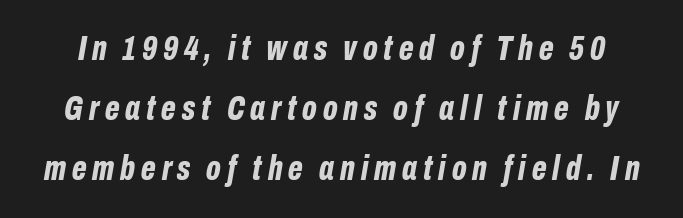
Q: Is the text bold? A: Yes.
Q: Is the text italic (slanted)? A: Yes, it leans right by about 10 degrees.
Q: Is the text underlined? A: No.
Q: Width (condensed, normal, or wide)? A: Condensed.
Q: Stroke contrast? A: Low.
Q: x-height? A: Medium.
Q: Monospaced? A: No.
